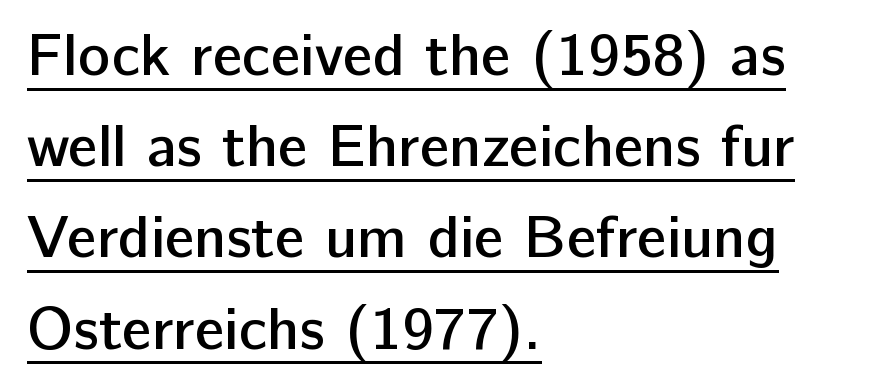
The image shows 60 px semibold sans-serif type, upright; set left-aligned, normal line spacing (1.52x), normal letter spacing, underlined; low stroke contrast and a medium x-height.
